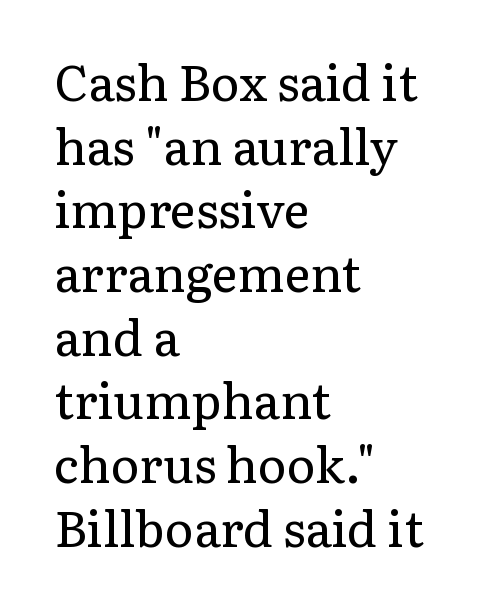
Just letters on the line, the space beneath them empty. The face used here is proportionally spaced, like ordinary book or web type. A roman cut, with each character standing at attention. The letters look calm and open, with moderate or lighter stems. The line-height multiplier appears to be the usual default.
